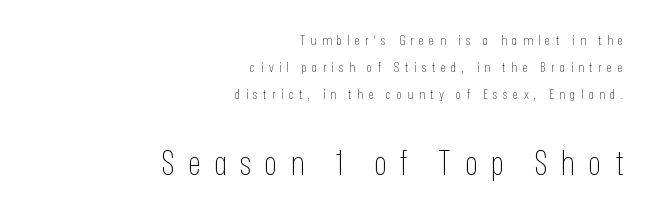
{"serif": "no", "italic": "no", "bold": "no", "weight": "thin", "width": "condensed", "stroke_contrast": "low", "x_height": "medium", "monospaced": "no", "underline": "no", "align": "right", "line_spacing": "loose", "line_spacing_ratio": 1.93, "letter_spacing": "wide", "letter_spacing_em": 0.39, "larger_block": "second", "size_ratio": 2.43, "glyph_px": 34}
